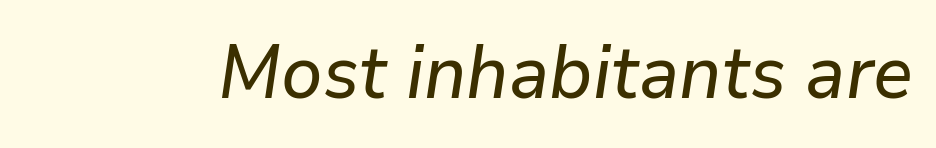
The image shows 74 px text type, italic (leaning right); set normal letter spacing, not underlined; low stroke contrast and a medium x-height.
